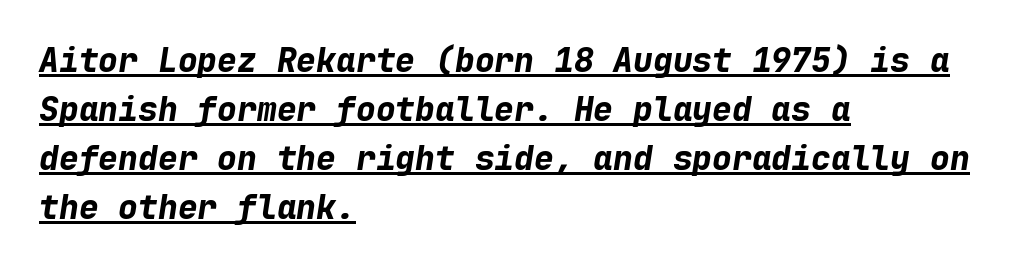
{"italic": "yes", "lean": "right", "slant_degrees": 9, "bold": "yes", "weight": "bold", "width": "normal", "stroke_contrast": "low", "x_height": "medium", "monospaced": "yes", "underline": "yes", "align": "left", "line_spacing": "normal", "line_spacing_ratio": 1.48, "letter_spacing": "normal", "letter_spacing_em": 0.0, "glyph_px": 33}
